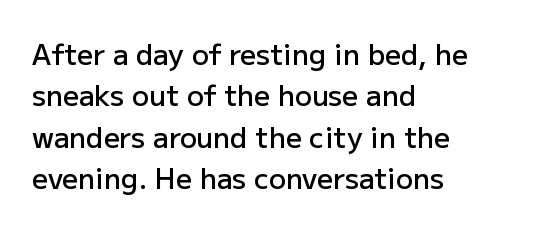
{"serif": "no", "italic": "no", "bold": "semi", "weight": "semibold", "width": "normal", "stroke_contrast": "low", "x_height": "medium", "monospaced": "no", "underline": "no", "align": "left", "line_spacing": "normal", "line_spacing_ratio": 1.48, "letter_spacing": "normal", "letter_spacing_em": 0.0, "glyph_px": 28}
